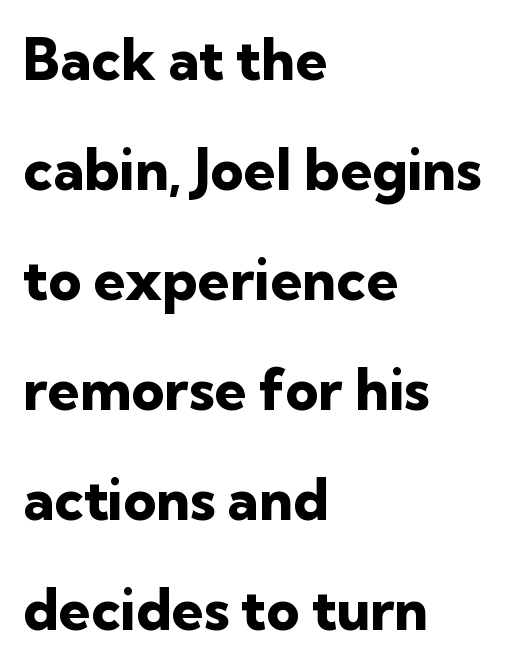
{"serif": "no", "italic": "no", "bold": "yes", "weight": "heavy", "width": "normal", "stroke_contrast": "low", "x_height": "medium", "monospaced": "no", "underline": "no", "align": "left", "line_spacing": "loose", "line_spacing_ratio": 1.93, "letter_spacing": "normal", "letter_spacing_em": 0.0, "glyph_px": 57}
